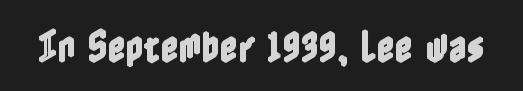
{"italic": "no", "width": "condensed", "x_height": "medium", "underline": "no", "letter_spacing": "normal", "letter_spacing_em": 0.0, "glyph_px": 35}
